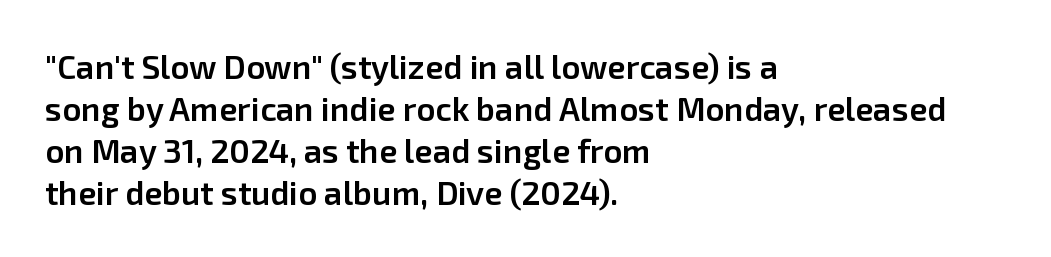
Q: Is the text bold? A: Semi-bold.
Q: Is the text italic (slanted)? A: No, it is upright.
Q: Is the typeface a serif or a sans-serif typeface? A: Sans-serif.
Q: Is the text underlined? A: No.
Q: How is the paragraph aligned? A: Left-aligned.
Q: Is the spacing between letters normal or unusually wide? A: Normal.
Q: Is the spacing between lines tight, normal or loose? A: Normal.
Q: Width (condensed, normal, or wide)? A: Normal.
Q: Stroke contrast? A: Low.
Q: x-height? A: Medium.
Q: Monospaced? A: No.
